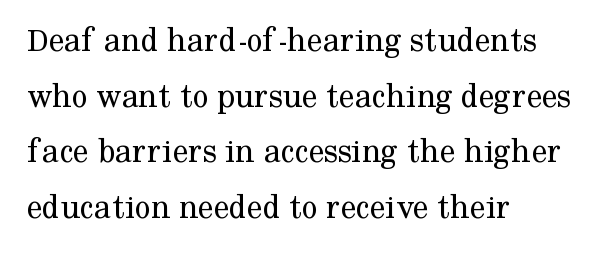
{"serif": "yes", "italic": "no", "bold": "no", "weight": "regular", "width": "normal", "stroke_contrast": "medium", "x_height": "medium", "monospaced": "no", "underline": "no", "align": "left", "line_spacing": "normal", "line_spacing_ratio": 1.59, "letter_spacing": "normal", "letter_spacing_em": 0.0, "glyph_px": 35}
